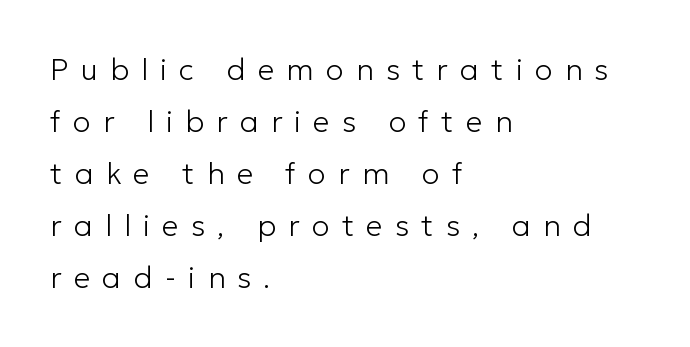
The image shows 30 px light sans-serif type, upright; set left-aligned, line spacing 1.73x, unusually wide letter spacing (+0.41 em), not underlined; low stroke contrast and a medium x-height.
